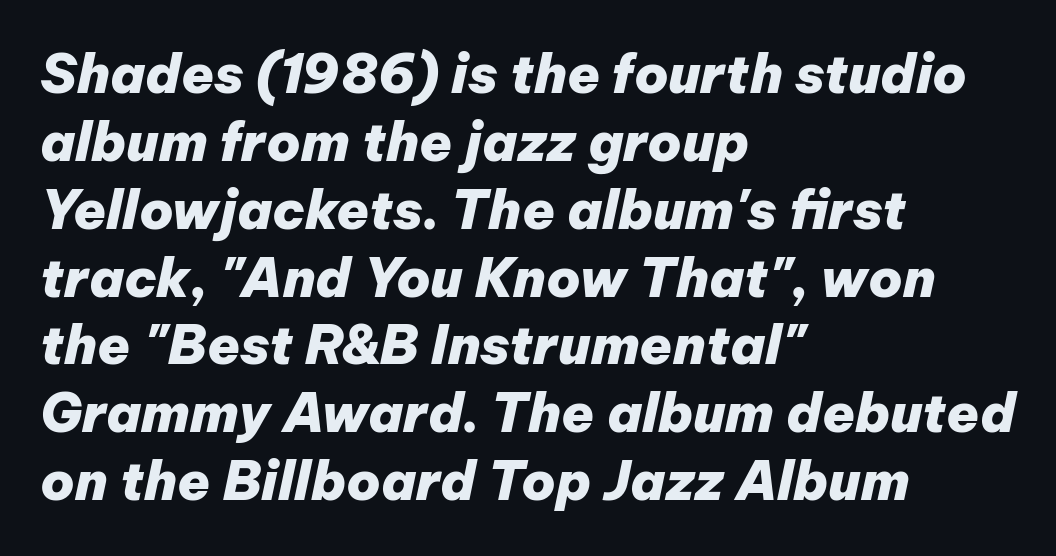
Q: Is the text bold? A: Yes.
Q: Is the text italic (slanted)? A: Yes, it leans right by about 12 degrees.
Q: Is the text underlined? A: No.
Q: How is the paragraph aligned? A: Left-aligned.
Q: Is the spacing between letters normal or unusually wide? A: Normal.
Q: Is the spacing between lines tight, normal or loose? A: Normal.
Q: Width (condensed, normal, or wide)? A: Normal.
Q: Stroke contrast? A: Low.
Q: x-height? A: Medium.
Q: Monospaced? A: No.
